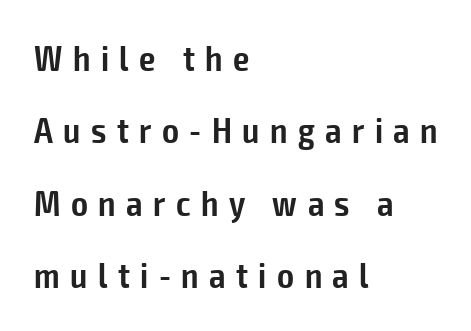
{"serif": "no", "italic": "no", "bold": "semi", "weight": "semibold", "width": "condensed", "stroke_contrast": "low", "x_height": "medium", "monospaced": "no", "underline": "no", "align": "left", "line_spacing": "loose", "line_spacing_ratio": 2.01, "letter_spacing": "wide", "letter_spacing_em": 0.29, "glyph_px": 36}
